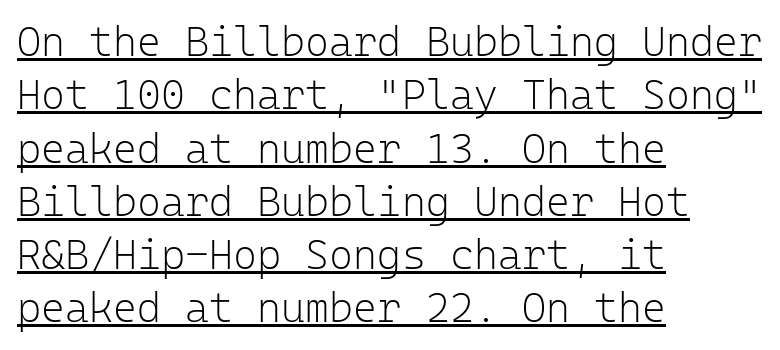
The image shows 41 px light sans-serif type, upright, monospaced; set left-aligned, normal line spacing (1.3x), normal letter spacing, underlined; low stroke contrast and a medium x-height.
